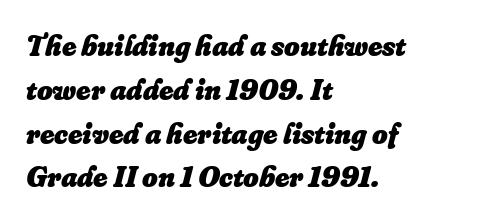
Q: Is the text bold? A: Yes.
Q: Is the text italic (slanted)? A: Yes, it leans right by about 16 degrees.
Q: Is the text underlined? A: No.
Q: How is the paragraph aligned? A: Left-aligned.
Q: Is the spacing between letters normal or unusually wide? A: Normal.
Q: Is the spacing between lines tight, normal or loose? A: Normal.
Q: Width (condensed, normal, or wide)? A: Normal.
Q: Stroke contrast? A: Low.
Q: x-height? A: Small.
Q: Monospaced? A: No.
